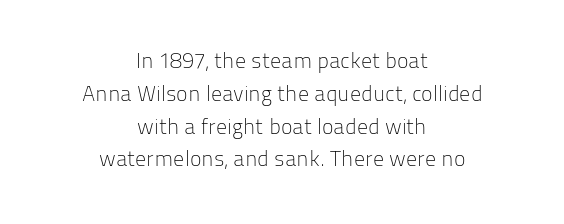
The image shows 22 px text type, upright; set centered, normal line spacing (1.49x), normal letter spacing, not underlined.
